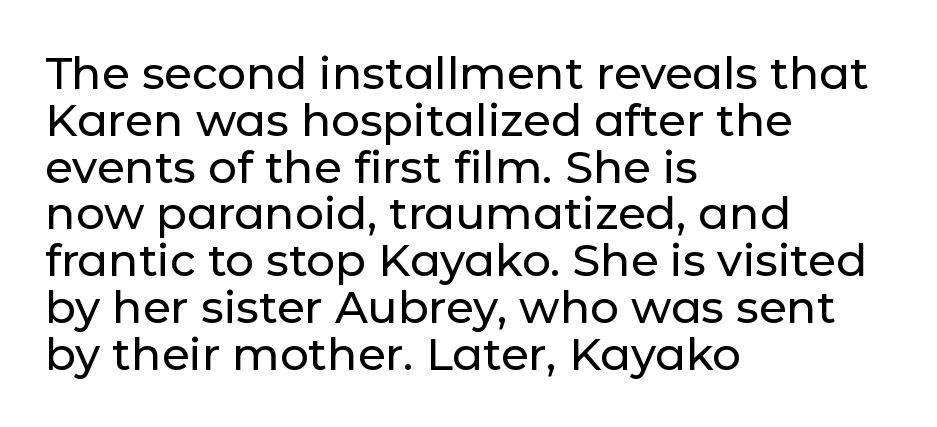
Q: Is the text italic (slanted)? A: No, it is upright.
Q: Is the typeface a serif or a sans-serif typeface? A: Sans-serif.
Q: Is the text underlined? A: No.
Q: How is the paragraph aligned? A: Left-aligned.
Q: Is the spacing between letters normal or unusually wide? A: Normal.
Q: Is the spacing between lines tight, normal or loose? A: Tight.
Q: Width (condensed, normal, or wide)? A: Normal.
Q: Stroke contrast? A: Low.
Q: x-height? A: Medium.
Q: Monospaced? A: No.
